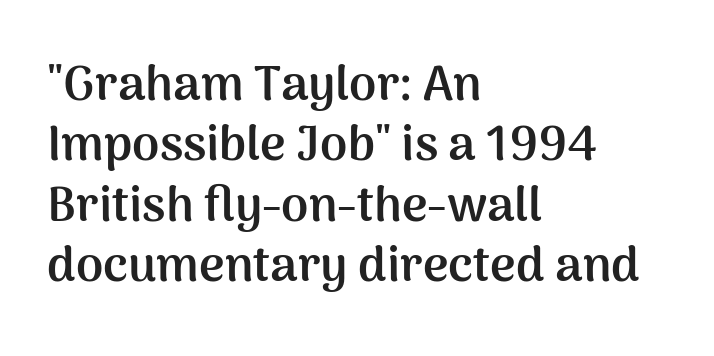
Caption: multi-line text, flush left, ragged right. Note: no serifs on the glyphs. Any mark beneath the type? The region is blank. This sample has the flowing, uneven cadence of proportional lettering. Caption: bold face, heavy strokes.
